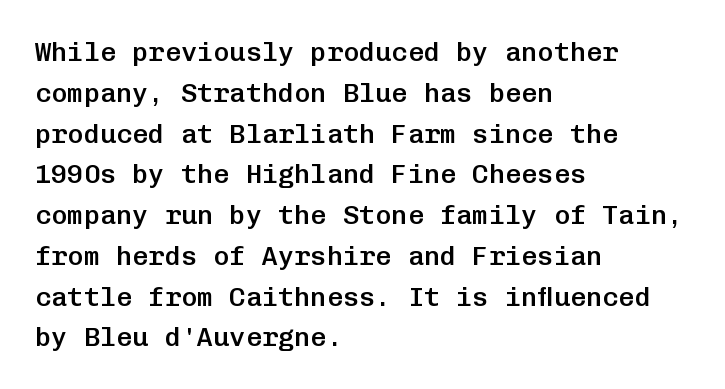
Q: Is the text bold? A: Semi-bold.
Q: Is the text italic (slanted)? A: No, it is upright.
Q: Is the text underlined? A: No.
Q: How is the paragraph aligned? A: Left-aligned.
Q: Is the spacing between letters normal or unusually wide? A: Normal.
Q: Is the spacing between lines tight, normal or loose? A: Normal.
